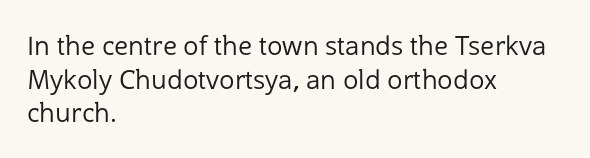
Interline gaps are of average width in this sample. In terms of posture, this sample is upright. Teacher's note: observe the even left margin — that is flush-left alignment. The cut favours lightness, reaching ordinary text weight at its darkest.
